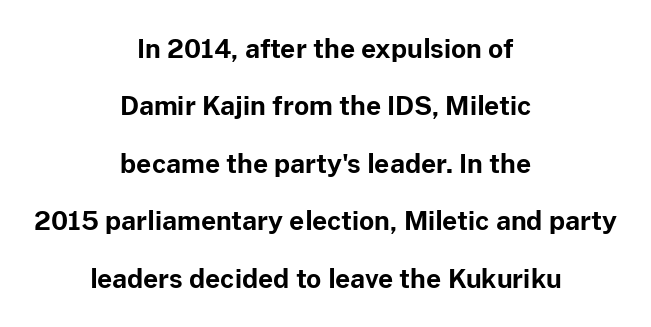
Q: Is the text bold? A: Yes.
Q: Is the text italic (slanted)? A: No, it is upright.
Q: Is the text underlined? A: No.
Q: How is the paragraph aligned? A: Centered.
Q: Is the spacing between letters normal or unusually wide? A: Normal.
Q: Is the spacing between lines tight, normal or loose? A: Loose.
